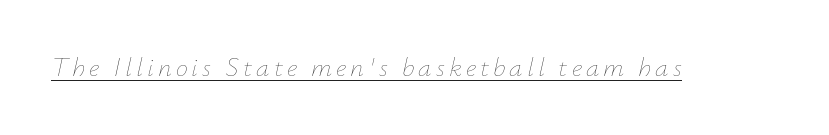
{"italic": "yes", "lean": "right", "slant_degrees": 12, "bold": "no", "underline": "yes", "glyph_px": 27}
